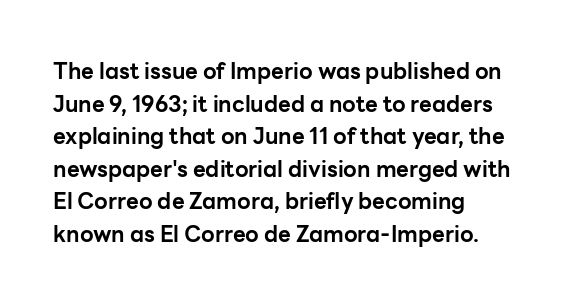
The image shows 22 px bold type, upright; set left-aligned, normal line spacing (1.48x), normal letter spacing, not underlined.
